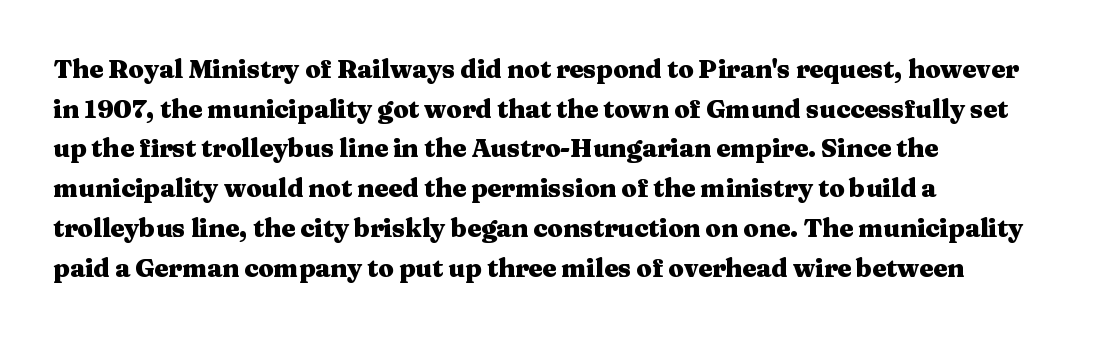
The words here are not underlined. Glyph-to-glyph distance matches everyday printed text. The rows are spaced the way most documents space them. The lettering holds an erect, upright posture throughout. Heavy-handed strokes throughout: this text is bold. Which margin do the lines hug? The left one — the right edge is uneven.
